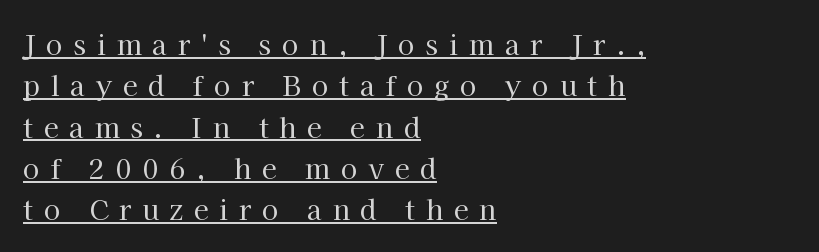
Evenly set lines give the paragraph a standard silhouette. What decoration does the sample have? An underline. The typography opts for an upright posture over an oblique one. No extra ink here — the face is not bold. Here the glyphs are tracked loosely, breaking word shapes into spaced letters.
